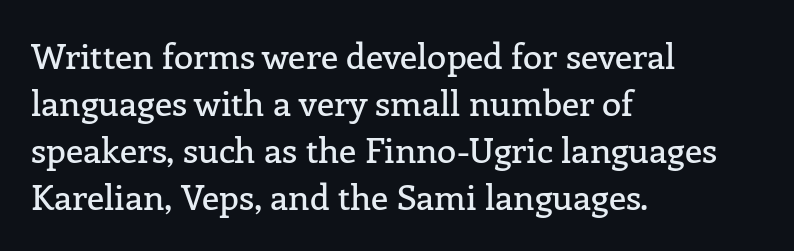
Q: Is the text italic (slanted)? A: No, it is upright.
Q: Is the typeface a serif or a sans-serif typeface? A: Serif.
Q: Is the text underlined? A: No.
Q: How is the paragraph aligned? A: Left-aligned.
Q: Is the spacing between letters normal or unusually wide? A: Normal.
Q: Is the spacing between lines tight, normal or loose? A: Normal.
Q: Width (condensed, normal, or wide)? A: Normal.
Q: Stroke contrast? A: Low.
Q: x-height? A: Medium.
Q: Monospaced? A: No.
